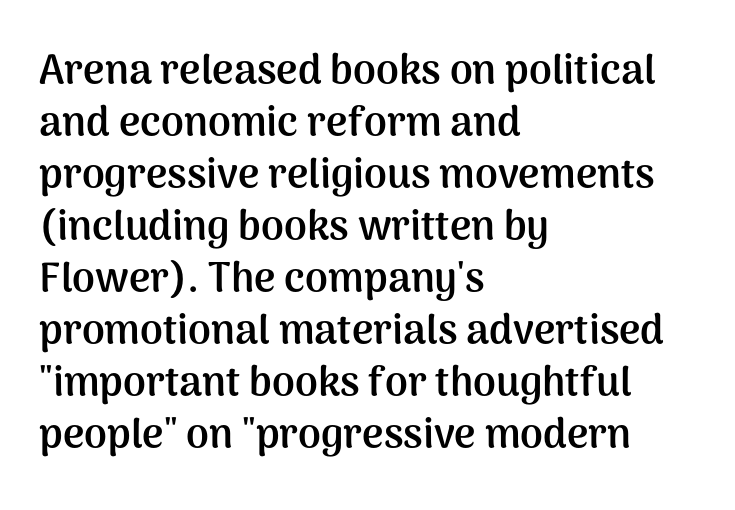
Q: Is the text bold? A: Yes.
Q: Is the text italic (slanted)? A: No, it is upright.
Q: Is the typeface a serif or a sans-serif typeface? A: Sans-serif.
Q: Is the text underlined? A: No.
Q: How is the paragraph aligned? A: Left-aligned.
Q: Is the spacing between letters normal or unusually wide? A: Normal.
Q: Is the spacing between lines tight, normal or loose? A: Normal.
Q: Width (condensed, normal, or wide)? A: Normal.
Q: Stroke contrast? A: Medium.
Q: x-height? A: Medium.
Q: Monospaced? A: No.
